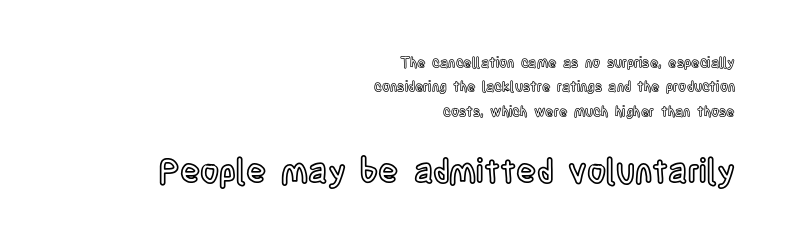
The image shows 33 px condensed type, upright; set right-aligned, line spacing 1.75x, normal letter spacing, not underlined; the second (bottom) block is 2.36x larger; a large x-height.
